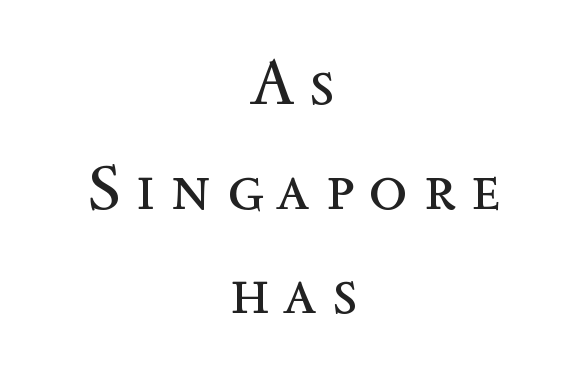
{"italic": "no", "bold": "no", "weight": "regular", "width": "normal", "x_height": "medium", "monospaced": "no", "underline": "no", "align": "center", "line_spacing": "normal", "line_spacing_ratio": 1.66, "letter_spacing": "wide", "letter_spacing_em": 0.25, "glyph_px": 63}
